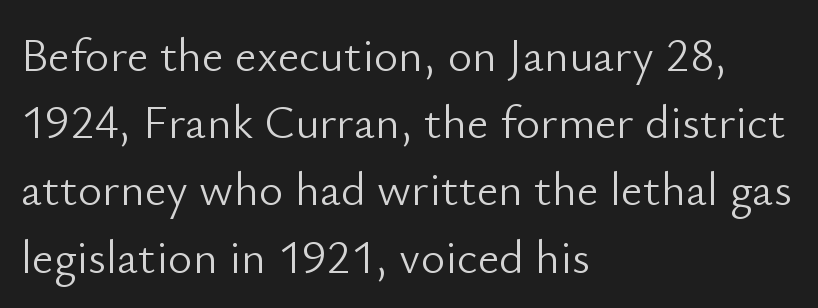
The image shows 47 px light sans-serif type, upright; set left-aligned, normal line spacing (1.43x), normal letter spacing, not underlined; low stroke contrast and a small x-height.
